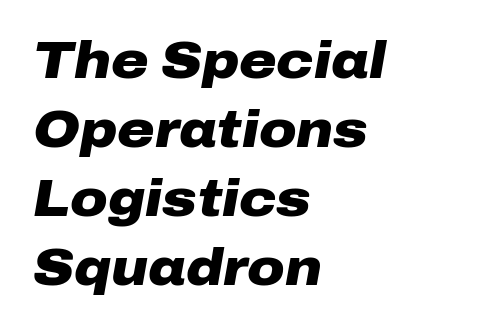
Tracking here is standard; glyphs follow each other at the usual distance. Notice how descenders clear the ascenders below comfortably — that's standard leading. Notice how the passage keeps a crisp vertical edge on the left only. The space beneath each line is pristine and unruled. Does the lettering tilt? It does — this is italic.
